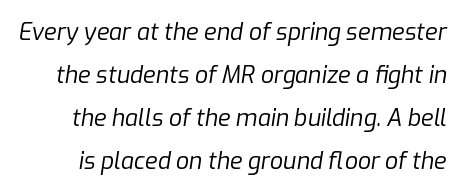
{"italic": "yes", "lean": "right", "slant_degrees": 9, "bold": "no", "underline": "no", "line_spacing_ratio": 1.87, "letter_spacing": "normal", "letter_spacing_em": 0.0, "glyph_px": 23}
